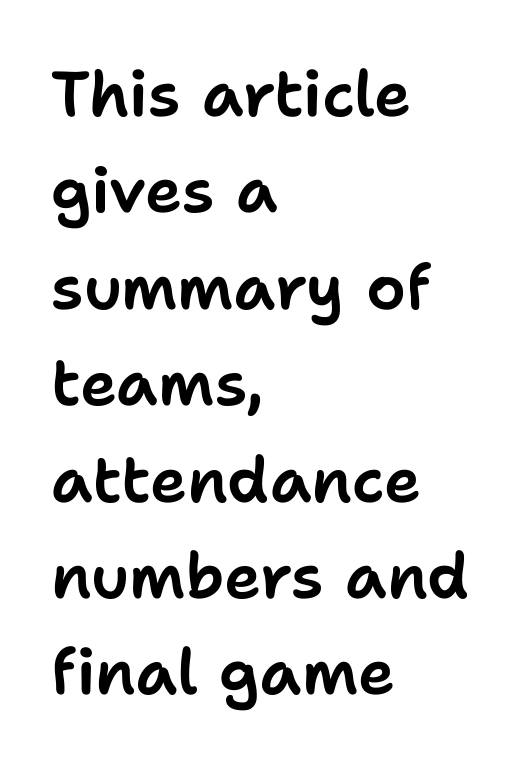
The image shows 63 px sans-serif type, upright; set left-aligned, normal line spacing (1.53x), normal letter spacing, not underlined; low stroke contrast and a medium x-height.
